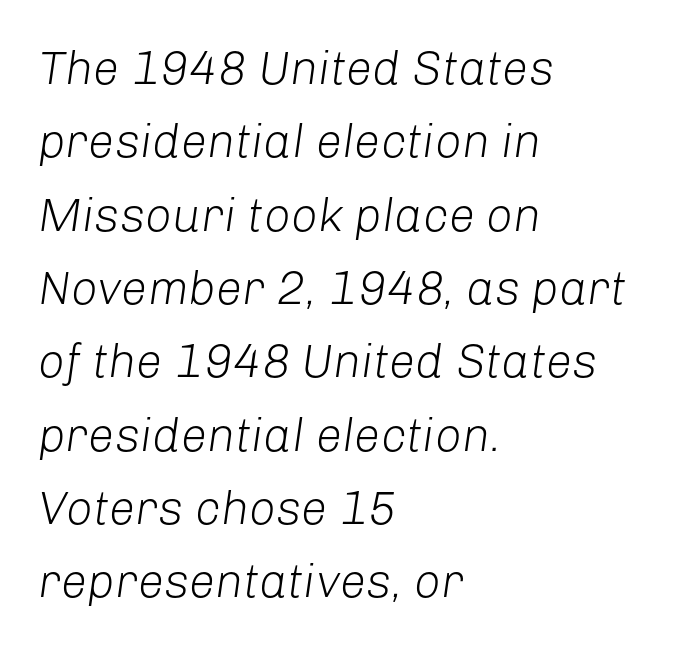
Q: Is the text bold? A: No.
Q: Is the text italic (slanted)? A: Yes, it leans right by about 8 degrees.
Q: Is the text underlined? A: No.
Q: How is the paragraph aligned? A: Left-aligned.
Q: Is the spacing between letters normal or unusually wide? A: Normal.
Q: Is the spacing between lines tight, normal or loose? A: Normal.
Q: Width (condensed, normal, or wide)? A: Normal.
Q: Stroke contrast? A: Low.
Q: x-height? A: Medium.
Q: Monospaced? A: No.
